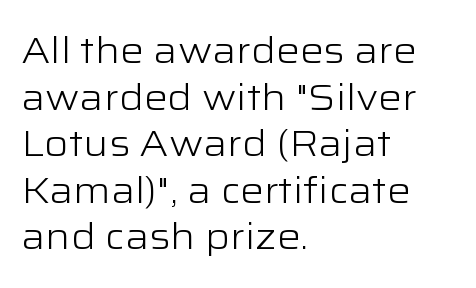
Q: Is the text bold? A: No.
Q: Is the text italic (slanted)? A: No, it is upright.
Q: Is the typeface a serif or a sans-serif typeface? A: Sans-serif.
Q: Is the text underlined? A: No.
Q: How is the paragraph aligned? A: Left-aligned.
Q: Is the spacing between letters normal or unusually wide? A: Normal.
Q: Is the spacing between lines tight, normal or loose? A: Normal.
Q: Width (condensed, normal, or wide)? A: Wide.
Q: Stroke contrast? A: Low.
Q: x-height? A: Medium.
Q: Monospaced? A: No.
